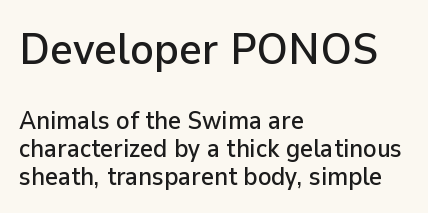
The image shows 44 px sans-serif type, upright; set left-aligned, tight line spacing (1.11x), normal letter spacing, not underlined; the first (top) block is 1.76x larger; low stroke contrast and a medium x-height.
